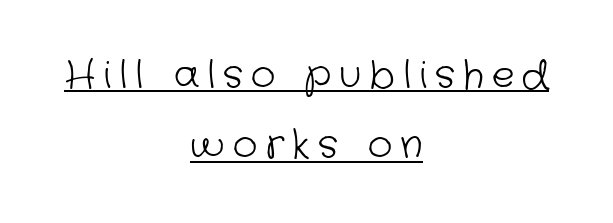
This sample has the flowing, uneven cadence of proportional lettering. Every row of glyphs is offset so its center matches the block's center. Each line of the rendering has a horizontal stroke beneath the glyphs. Display-style spreading of the glyphs; the letterfit is very open. The font is comparable to plain body text, perhaps lighter. The font family rendered here belongs to the sans-serif group.
